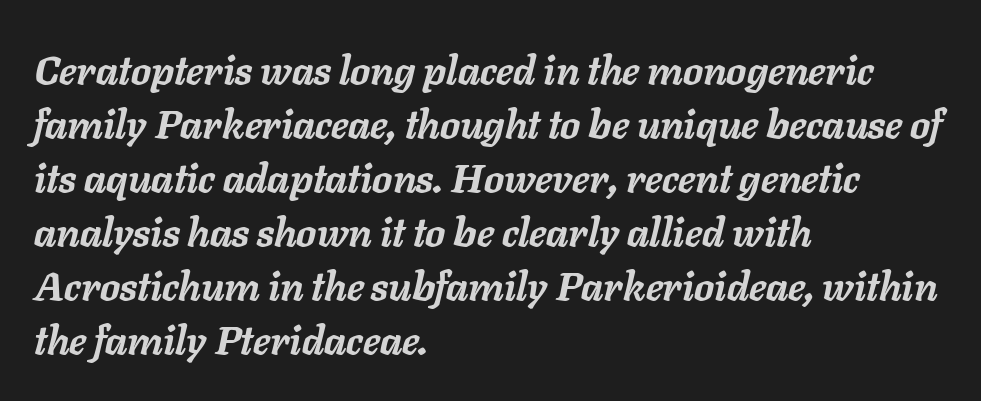
{"italic": "yes", "lean": "right", "slant_degrees": 11, "bold": "yes", "weight": "semibold", "width": "normal", "stroke_contrast": "low", "x_height": "medium", "monospaced": "no", "underline": "no", "align": "left", "line_spacing": "normal", "line_spacing_ratio": 1.35, "letter_spacing": "normal", "letter_spacing_em": 0.0, "glyph_px": 40}
